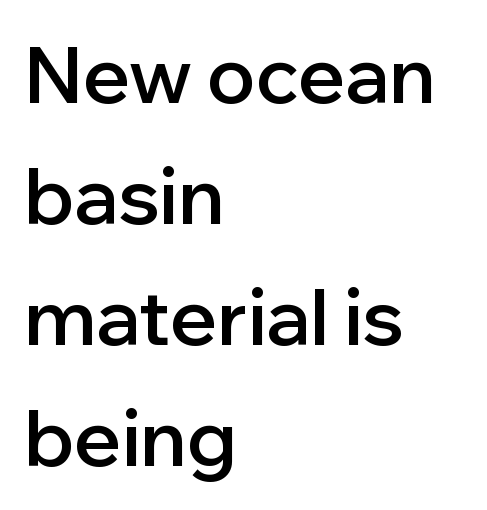
{"serif": "no", "italic": "no", "bold": "semi", "weight": "semibold", "width": "normal", "stroke_contrast": "low", "x_height": "medium", "monospaced": "no", "underline": "no", "align": "left", "line_spacing": "normal", "line_spacing_ratio": 1.55, "letter_spacing": "normal", "letter_spacing_em": 0.0, "glyph_px": 78}
